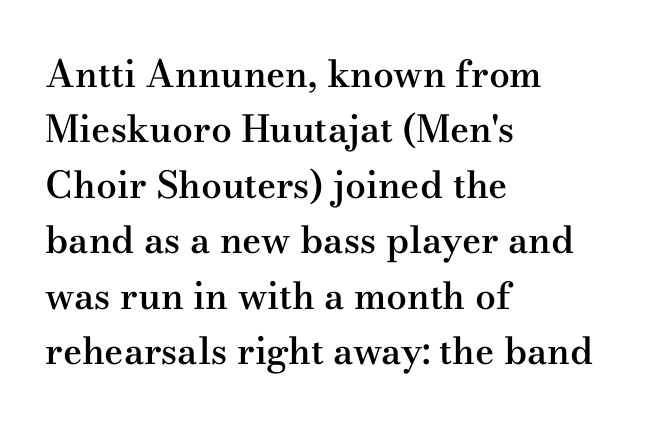
Q: Is the text bold? A: Semi-bold.
Q: Is the text italic (slanted)? A: No, it is upright.
Q: Is the typeface a serif or a sans-serif typeface? A: Serif.
Q: Is the text underlined? A: No.
Q: How is the paragraph aligned? A: Left-aligned.
Q: Is the spacing between letters normal or unusually wide? A: Normal.
Q: Is the spacing between lines tight, normal or loose? A: Normal.
Q: Width (condensed, normal, or wide)? A: Wide.
Q: Stroke contrast? A: Medium.
Q: x-height? A: Small.
Q: Monospaced? A: No.
